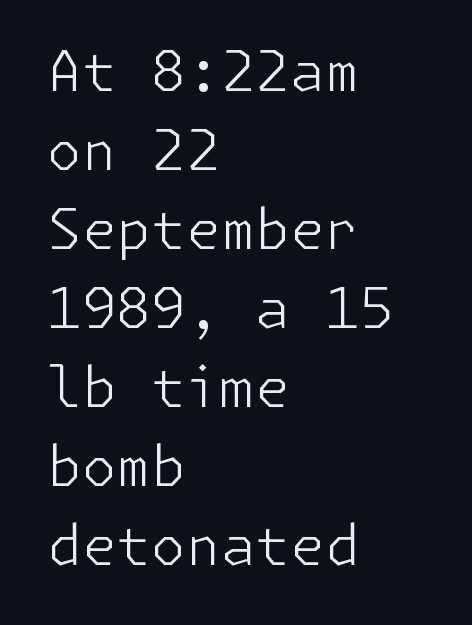
Q: Is the text bold? A: No.
Q: Is the text italic (slanted)? A: No, it is upright.
Q: Is the typeface a serif or a sans-serif typeface? A: Sans-serif.
Q: Is the text underlined? A: No.
Q: How is the paragraph aligned? A: Left-aligned.
Q: Is the spacing between letters normal or unusually wide? A: Normal.
Q: Is the spacing between lines tight, normal or loose? A: Normal.
Q: Width (condensed, normal, or wide)? A: Normal.
Q: Stroke contrast? A: Low.
Q: x-height? A: Medium.
